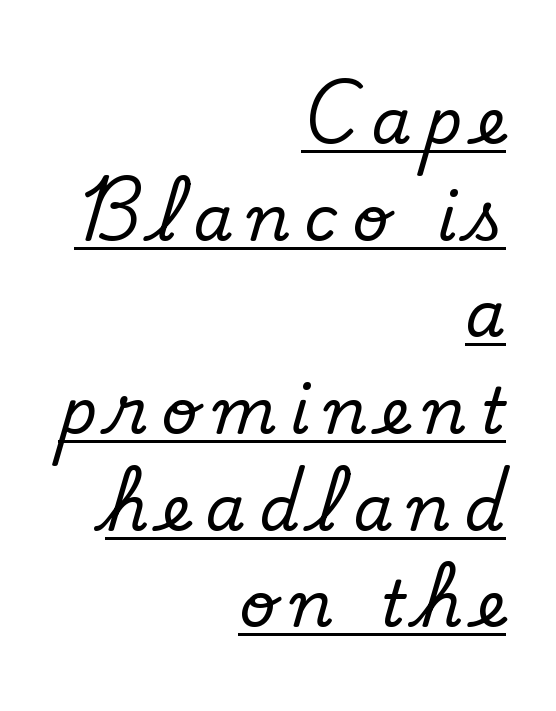
{"serif": "yes", "width": "normal", "stroke_contrast": "low", "x_height": "small", "monospaced": "no", "underline": "yes", "align": "right", "line_spacing": "normal", "line_spacing_ratio": 1.51, "letter_spacing": "wide", "letter_spacing_em": 0.22, "glyph_px": 64}
